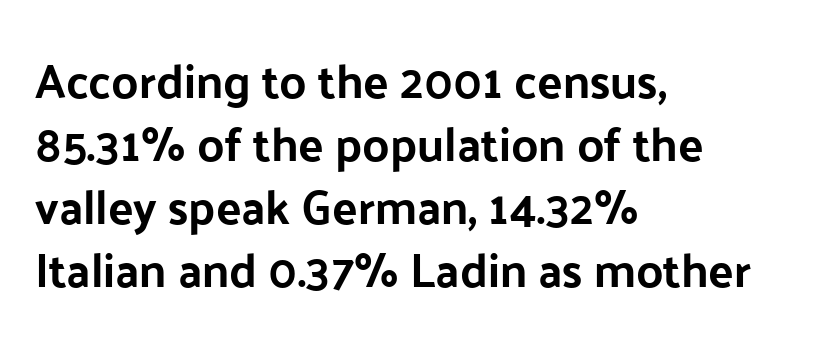
Q: Is the text bold? A: Yes.
Q: Is the text italic (slanted)? A: No, it is upright.
Q: Is the typeface a serif or a sans-serif typeface? A: Sans-serif.
Q: Is the text underlined? A: No.
Q: How is the paragraph aligned? A: Left-aligned.
Q: Is the spacing between letters normal or unusually wide? A: Normal.
Q: Is the spacing between lines tight, normal or loose? A: Normal.
Q: Width (condensed, normal, or wide)? A: Normal.
Q: Stroke contrast? A: Low.
Q: x-height? A: Medium.
Q: Monospaced? A: No.
